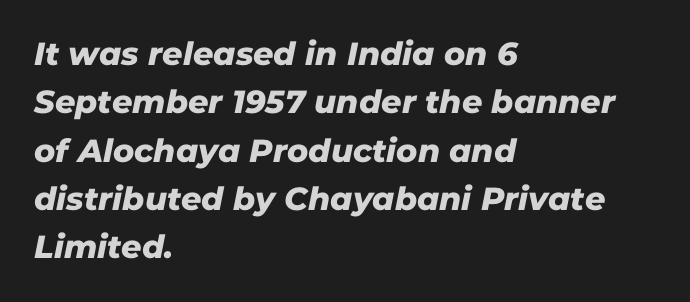
Q: Is the typeface a serif or a sans-serif typeface? A: Sans-serif.
Q: Is the text underlined? A: No.
Q: How is the paragraph aligned? A: Left-aligned.
Q: Is the spacing between letters normal or unusually wide? A: Normal.
Q: Is the spacing between lines tight, normal or loose? A: Normal.
Q: Width (condensed, normal, or wide)? A: Normal.
Q: Stroke contrast? A: Low.
Q: x-height? A: Medium.
Q: Monospaced? A: No.
